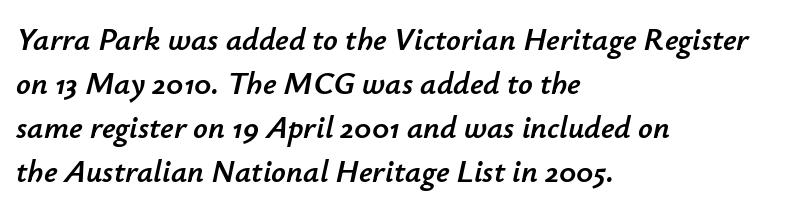
Q: Is the text italic (slanted)? A: Yes, it leans right by about 12 degrees.
Q: Is the text underlined? A: No.
Q: How is the paragraph aligned? A: Left-aligned.
Q: Is the spacing between letters normal or unusually wide? A: Normal.
Q: Is the spacing between lines tight, normal or loose? A: Normal.
Q: Width (condensed, normal, or wide)? A: Normal.
Q: Stroke contrast? A: Low.
Q: x-height? A: Small.
Q: Monospaced? A: No.
